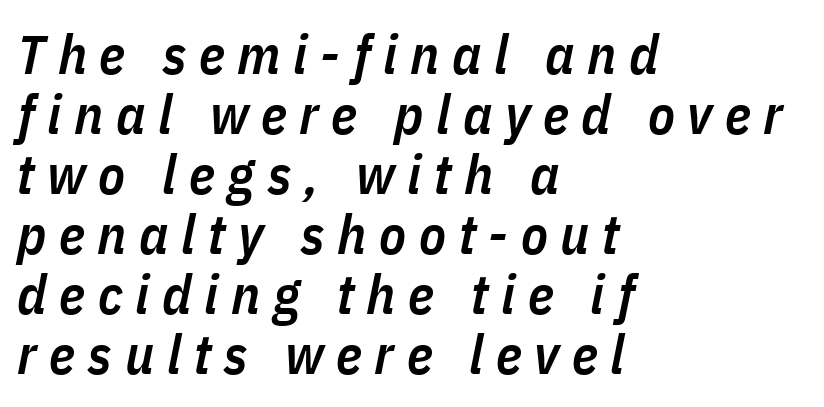
Q: Is the text bold? A: Semi-bold.
Q: Is the text italic (slanted)? A: Yes, it leans right by about 11 degrees.
Q: Is the text underlined? A: No.
Q: How is the paragraph aligned? A: Left-aligned.
Q: Is the spacing between letters normal or unusually wide? A: Unusually wide.
Q: Is the spacing between lines tight, normal or loose? A: Tight.
Q: Width (condensed, normal, or wide)? A: Condensed.
Q: Stroke contrast? A: Low.
Q: x-height? A: Medium.
Q: Monospaced? A: No.
